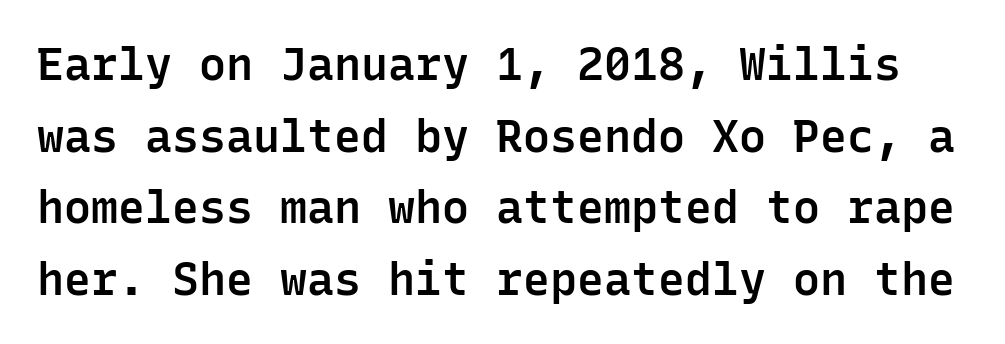
Note the uniform advance width — an 'i' takes as much space as an 'm'. Characters follow at the spacing the type designer built in. Glance below the letters and you will spot only blank space. Weight check: semibold — heavier than regular, not quite bold.
